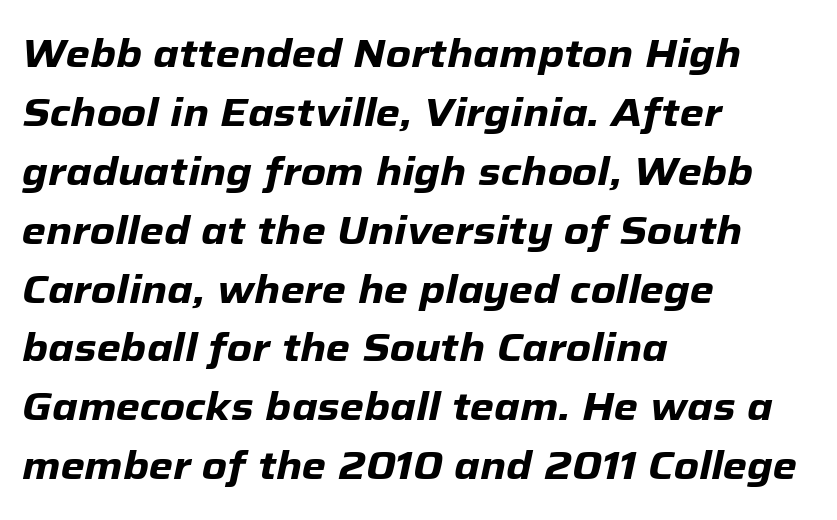
Q: Is the text bold? A: Yes.
Q: Is the text italic (slanted)? A: Yes, it leans right by about 12 degrees.
Q: Is the text underlined? A: No.
Q: How is the paragraph aligned? A: Left-aligned.
Q: Is the spacing between letters normal or unusually wide? A: Normal.
Q: Is the spacing between lines tight, normal or loose? A: Normal.
Q: Width (condensed, normal, or wide)? A: Normal.
Q: Stroke contrast? A: Low.
Q: x-height? A: Medium.
Q: Monospaced? A: No.
